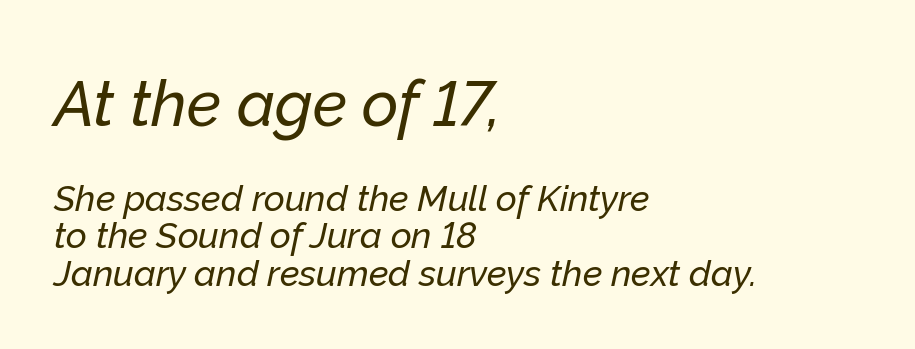
The image shows 63 px text type, italic (leaning right); set left-aligned, tight line spacing (1.04x), normal letter spacing, not underlined; the first (top) block is 1.75x larger; low stroke contrast and a medium x-height.
